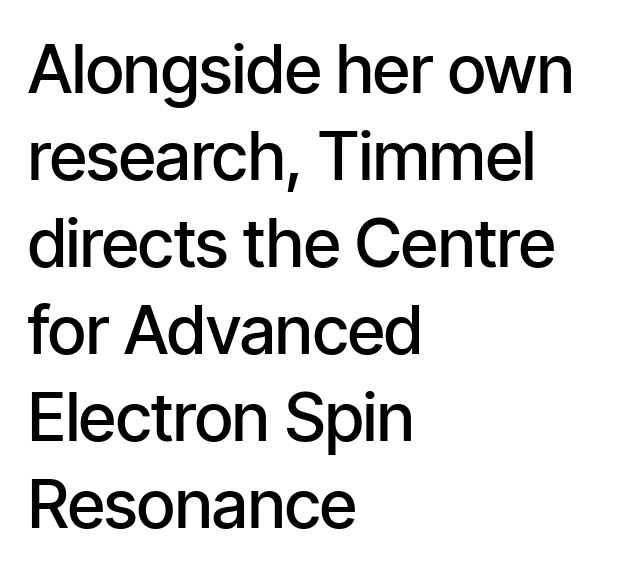
{"serif": "no", "italic": "no", "bold": "semi", "weight": "semibold", "width": "condensed", "stroke_contrast": "low", "x_height": "medium", "monospaced": "no", "underline": "no", "align": "left", "line_spacing": "normal", "line_spacing_ratio": 1.3, "letter_spacing": "normal", "letter_spacing_em": 0.0, "glyph_px": 67}
